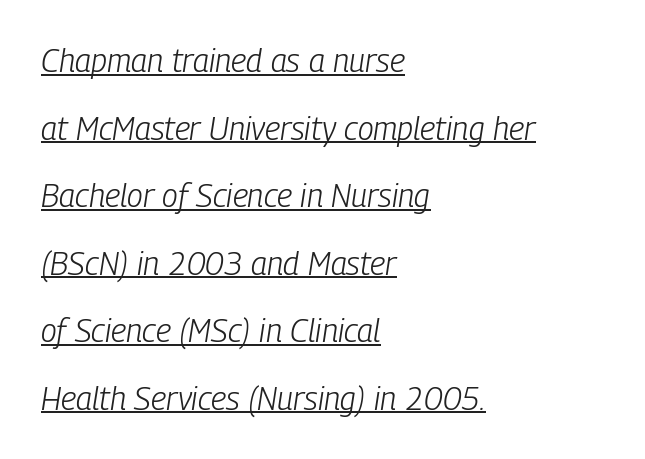
Notice how the passage keeps a crisp vertical edge on the left only. Do the characters align in a grid? No, the font is proportional. The line-height multiplier appears high, well above default. Notice how a bar underscores the lettering throughout.
